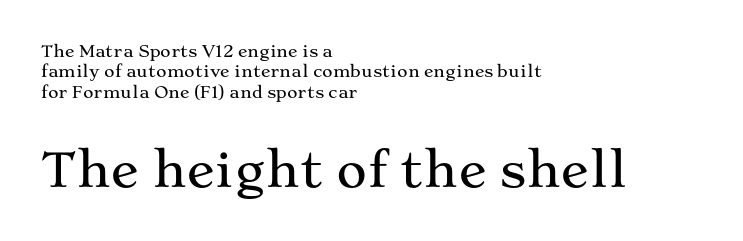
The image shows 47 px wide serif type, upright; set left-aligned, normal line spacing (1.27x), normal letter spacing, not underlined; the second (bottom) block is 2.94x larger; medium stroke contrast and a medium x-height.
